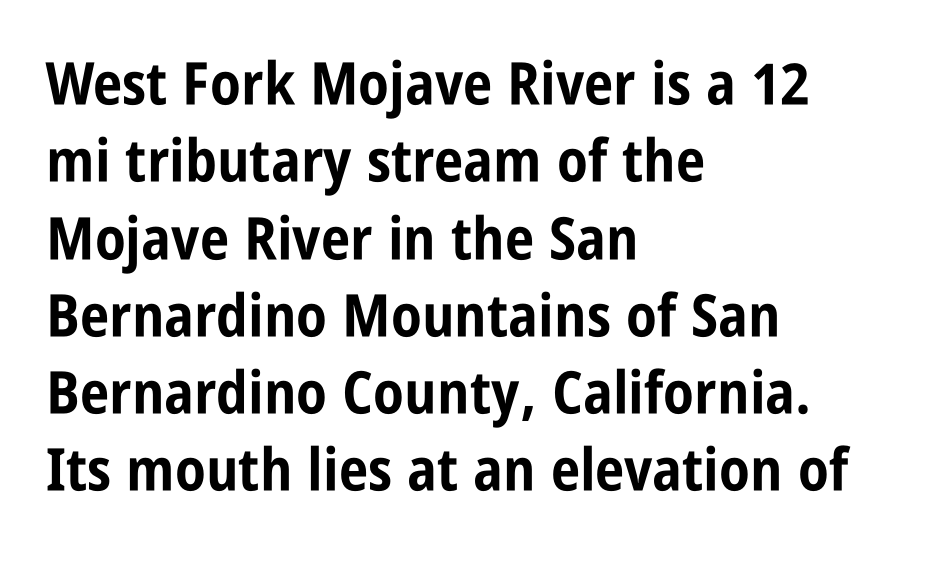
A student would call this left alignment; a typographer would say flush left, rag right. The typesetting leans heavy: a genuine bold. In terms of letterform style, serifs are entirely absent. Character widths vary here, with narrow letters taking less room than wide ones.
